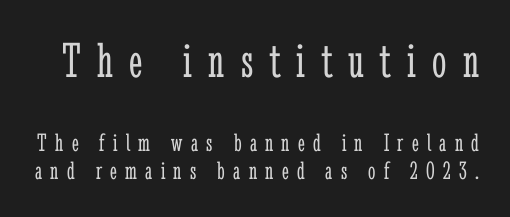
{"serif": "yes", "italic": "no", "bold": "no", "weight": "light", "width": "condensed", "stroke_contrast": "low", "x_height": "medium", "monospaced": "no", "underline": "no", "line_spacing": "tight", "line_spacing_ratio": 1.08, "letter_spacing": "wide", "letter_spacing_em": 0.32, "larger_block": "first", "size_ratio": 1.96, "glyph_px": 51}
